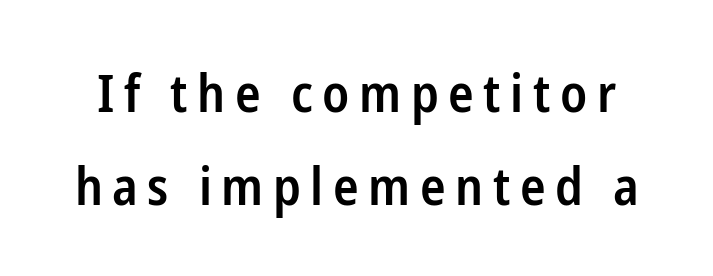
How heavy is the stroke? Medium-heavy — a semibold, shy of bold. The specimen omits any rule beneath the text block's lines. Is this a fixed-width face? No — the glyphs have proportional, varying widths. This sample uses a sans-serif face.
